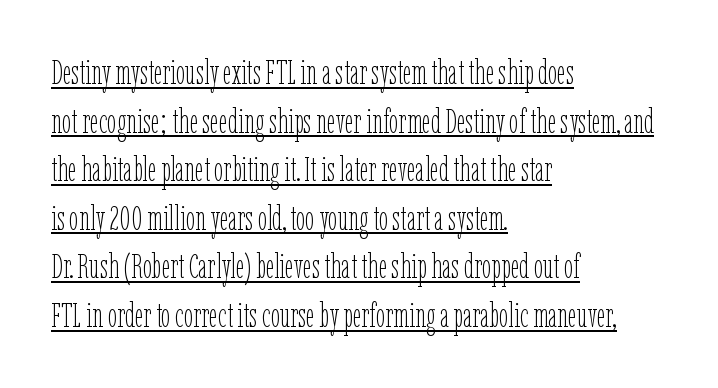
Q: Is the text bold? A: No.
Q: Is the text italic (slanted)? A: No, it is upright.
Q: Is the text underlined? A: Yes.
Q: How is the paragraph aligned? A: Left-aligned.
Q: Is the spacing between letters normal or unusually wide? A: Normal.
Q: Is the spacing between lines tight, normal or loose? A: Normal.
Q: Width (condensed, normal, or wide)? A: Condensed.
Q: Stroke contrast? A: Low.
Q: x-height? A: Medium.
Q: Monospaced? A: No.
